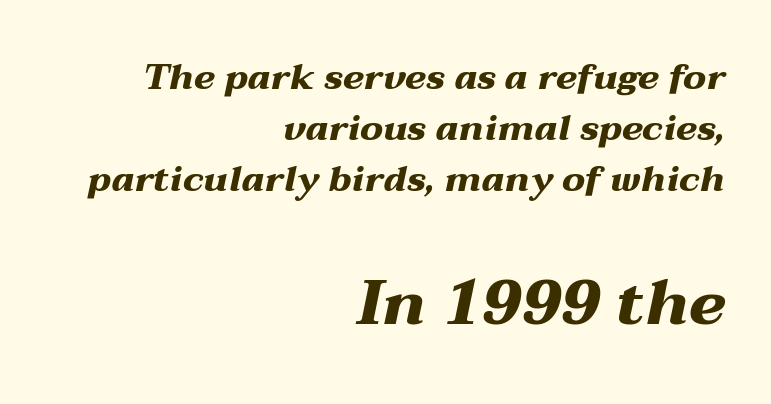
{"italic": "yes", "lean": "right", "slant_degrees": 12, "bold": "yes", "weight": "heavy", "width": "wide", "stroke_contrast": "medium", "x_height": "medium", "monospaced": "no", "underline": "no", "align": "right", "line_spacing": "normal", "line_spacing_ratio": 1.42, "letter_spacing": "normal", "letter_spacing_em": 0.0, "larger_block": "second", "size_ratio": 1.75, "glyph_px": 63}
